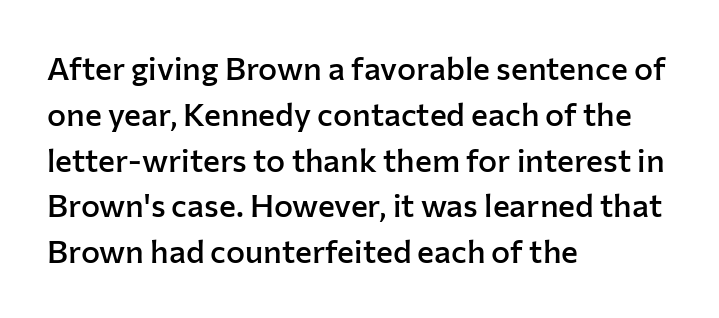
Regular leading. The face used here is proportionally spaced, like ordinary book or web type. A clean baseline with only descenders dipping below it. All the whitespace from short lines collects on the right. You can tell from the bare stems that sans-serif type was used. Tracking here is standard; glyphs follow each other at the usual distance.
